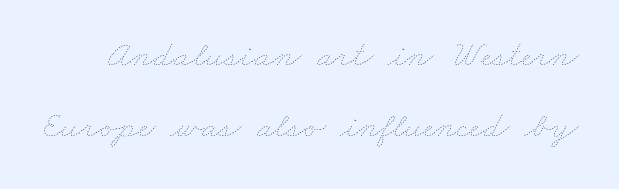
The image shows 37 px thin, wide type; set loose line spacing (1.91x), normal letter spacing, not underlined; low stroke contrast and a small x-height.
